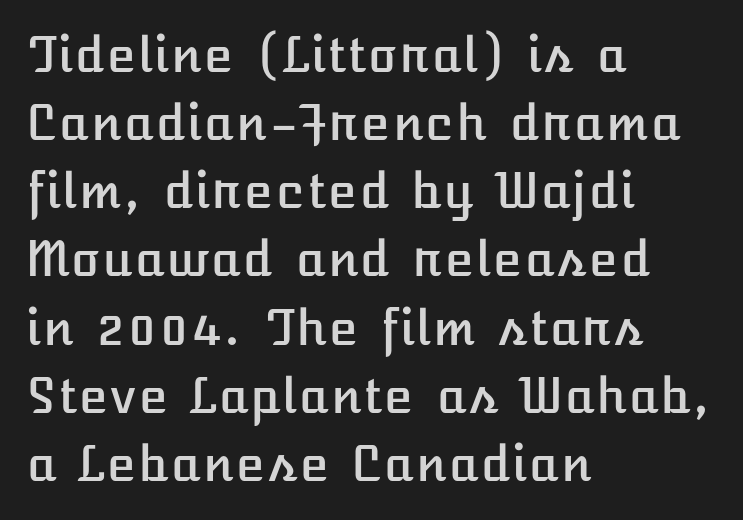
The image shows 48 px text type, upright; set left-aligned, normal line spacing (1.42x), normal letter spacing, not underlined; low stroke contrast and a medium x-height.
